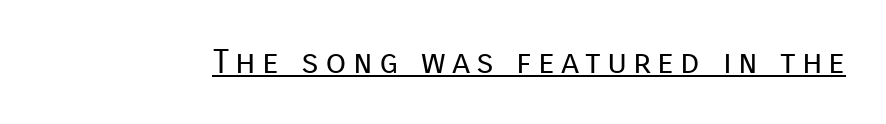
Caption: lettering with a line underneath. These lines are rendered in a variable-pitch font. Think standard paragraph weight, or any step lighter than that. Notice how the stems are strictly vertical — no italics here. No feet cap the strokes, marking this as sans-serif type.
